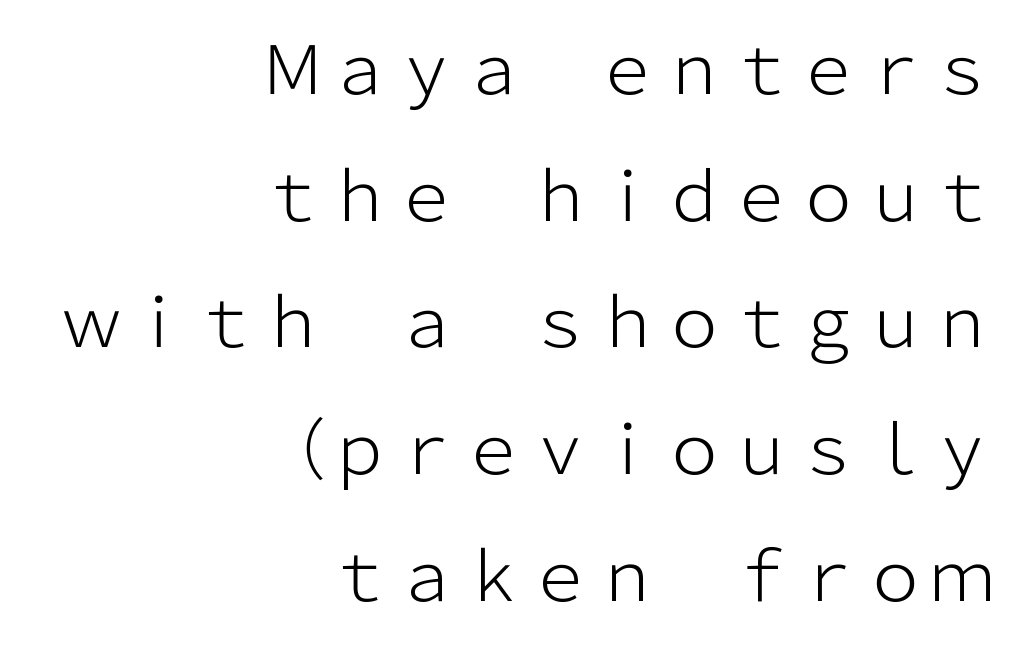
Unmarked baselines from the first word to the last. No italicization has been applied; the sample stays upright. Observe the absence of serifs on each vertical stroke in this sample. Varying glyph widths throughout — classic text-font behaviour. Letters have the restrained weight of plain body copy at most.
